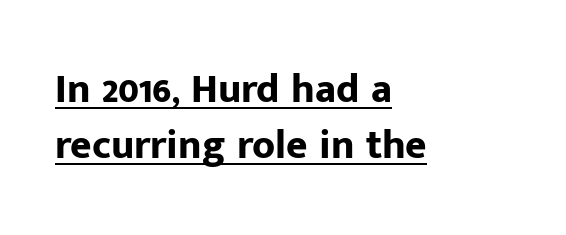
One glance says typical: line gaps are just what's usual. Italic? Not at all — the glyphs are vertical. You could not count columns in this text — the font is proportionally spaced. The font is running at its bold setting. Line beginnings align vertically; line endings do not. Somebody hit Ctrl+U on this one — the words are underlined.
